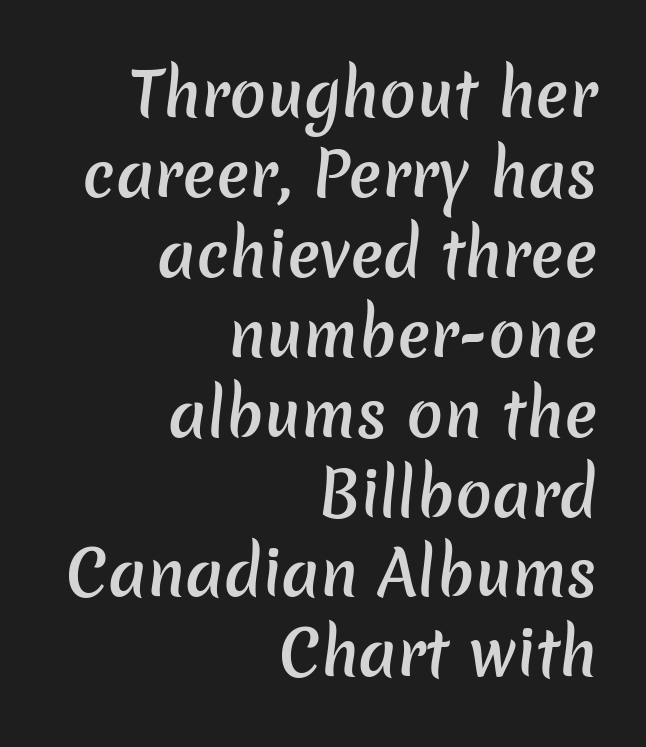
{"serif": "no", "bold": "semi", "weight": "semibold", "width": "normal", "stroke_contrast": "low", "x_height": "medium", "monospaced": "no", "underline": "no", "align": "right", "line_spacing": "normal", "line_spacing_ratio": 1.31, "letter_spacing": "normal", "letter_spacing_em": 0.0, "glyph_px": 61}
